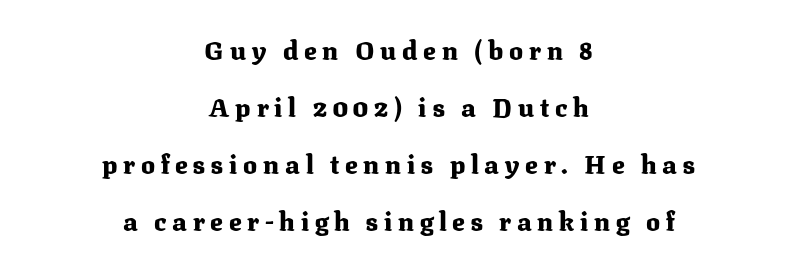
The image shows 26 px bold type, upright; set centered, loose line spacing (2.19x), unusually wide letter spacing (+0.22 em), not underlined.
